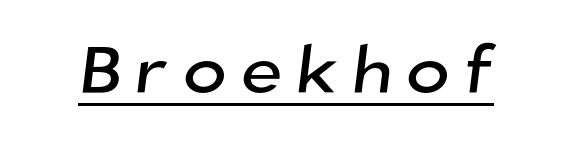
{"serif": "no", "width": "normal", "stroke_contrast": "low", "x_height": "medium", "monospaced": "no", "underline": "yes", "glyph_px": 67}
